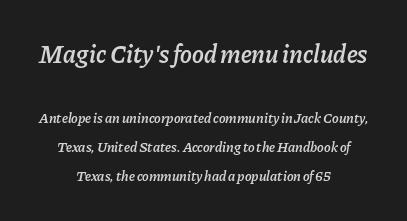
{"italic": "yes", "lean": "right", "slant_degrees": 11, "bold": "semi", "underline": "no", "align": "center", "line_spacing": "loose", "line_spacing_ratio": 2.07, "letter_spacing": "normal", "letter_spacing_em": 0.0, "larger_block": "first", "size_ratio": 1.79, "glyph_px": 25}
